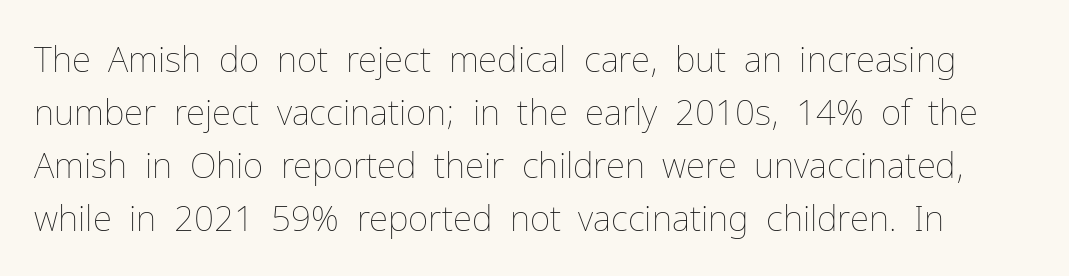
Q: Is the text bold? A: No.
Q: Is the text italic (slanted)? A: No, it is upright.
Q: Is the text underlined? A: No.
Q: Is the spacing between letters normal or unusually wide? A: Normal.
Q: Is the spacing between lines tight, normal or loose? A: Normal.
Q: Width (condensed, normal, or wide)? A: Normal.
Q: Stroke contrast? A: Low.
Q: x-height? A: Medium.
Q: Monospaced? A: No.
